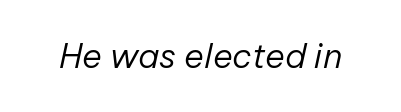
Q: Is the text bold? A: No.
Q: Is the text italic (slanted)? A: Yes, it leans right by about 12 degrees.
Q: Is the text underlined? A: No.
Q: Is the spacing between letters normal or unusually wide? A: Normal.
Q: Width (condensed, normal, or wide)? A: Normal.
Q: Stroke contrast? A: Low.
Q: x-height? A: Medium.
Q: Monospaced? A: No.
